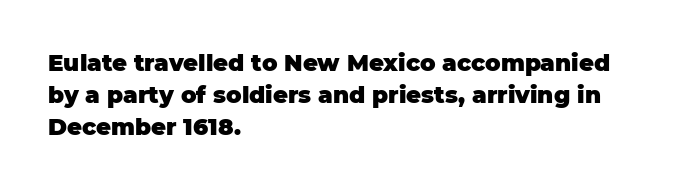
{"italic": "no", "bold": "yes", "underline": "no", "align": "left", "line_spacing": "normal", "line_spacing_ratio": 1.4, "letter_spacing": "normal", "letter_spacing_em": 0.0, "glyph_px": 23}
